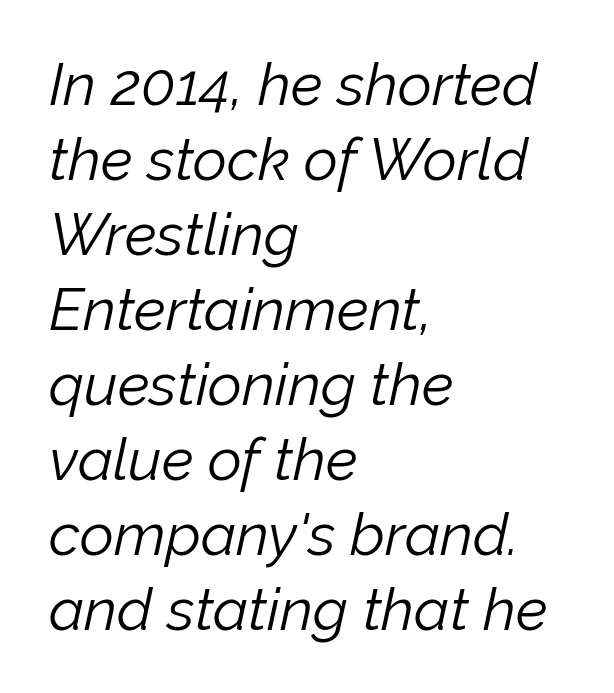
Q: Is the text bold? A: No.
Q: Is the text italic (slanted)? A: Yes, it leans right by about 12 degrees.
Q: Is the text underlined? A: No.
Q: How is the paragraph aligned? A: Left-aligned.
Q: Is the spacing between letters normal or unusually wide? A: Normal.
Q: Is the spacing between lines tight, normal or loose? A: Normal.
Q: Width (condensed, normal, or wide)? A: Normal.
Q: Stroke contrast? A: Low.
Q: x-height? A: Medium.
Q: Monospaced? A: No.
